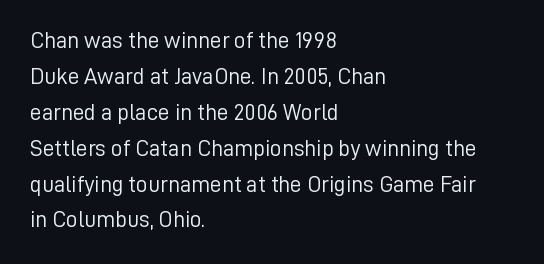
{"italic": "no", "bold": "no", "underline": "no", "align": "left", "line_spacing": "normal", "line_spacing_ratio": 1.56, "letter_spacing": "normal", "letter_spacing_em": 0.0, "glyph_px": 23}
